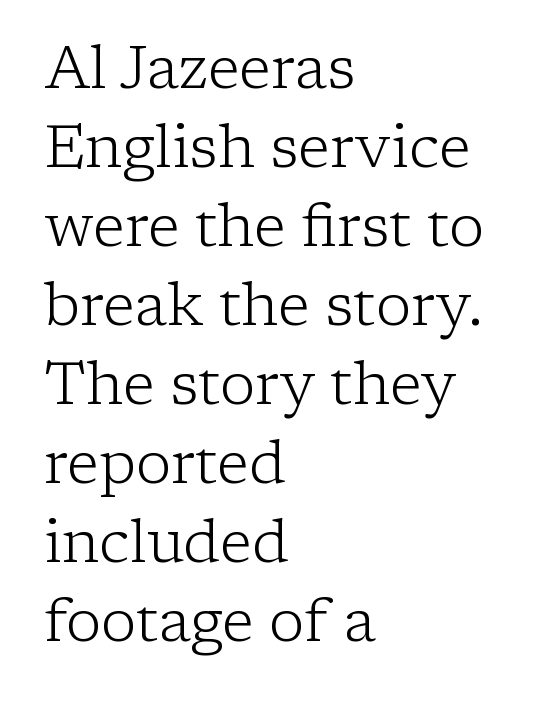
Horizontally, the lines are justified to the leading edge only. Old-style or modern, the face here clearly has serifs. Normally led — the rows are evenly, conventionally spaced. Stems and bowls with no extra thickness — not bold.
